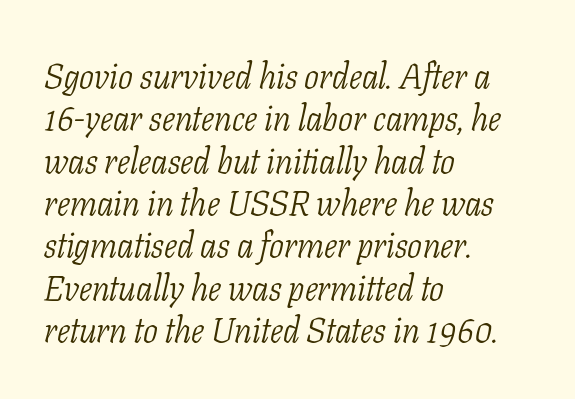
The text carries the slant typical of an italic or oblique font. Descenders are the only things crossing below the line. Typeset ragged right — the left edge is the straight one. Weight: regular or lighter. A typesetter would call this zero additional tracking. Serif or sans? Serif — the stroke terminals have little feet.
